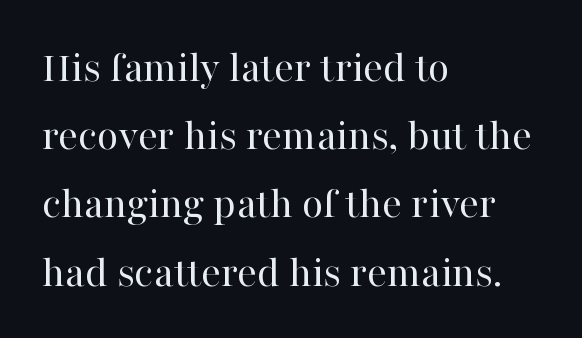
The image shows 44 px regular-weight serif type, upright; set left-aligned, normal line spacing (1.55x), normal letter spacing, not underlined; high stroke contrast and a medium x-height.
